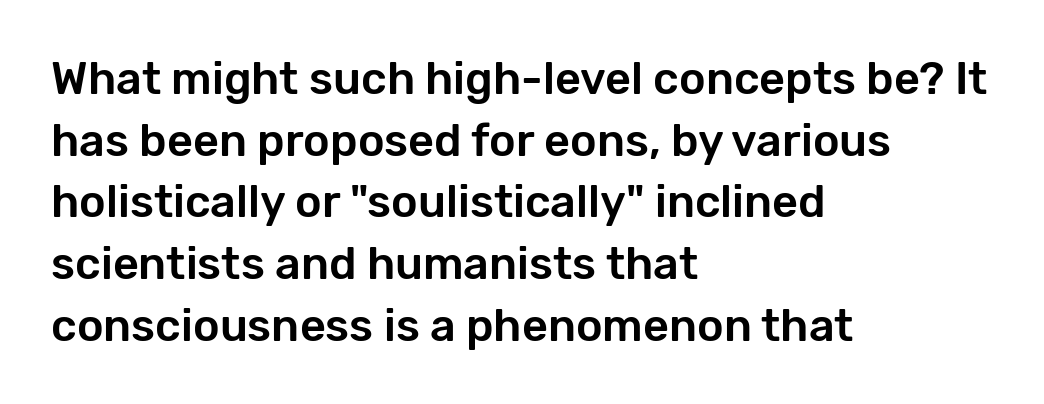
{"serif": "no", "italic": "no", "width": "normal", "stroke_contrast": "low", "x_height": "medium", "monospaced": "no", "underline": "no", "align": "left", "line_spacing": "normal", "line_spacing_ratio": 1.37, "letter_spacing": "normal", "letter_spacing_em": 0.0, "glyph_px": 45}
